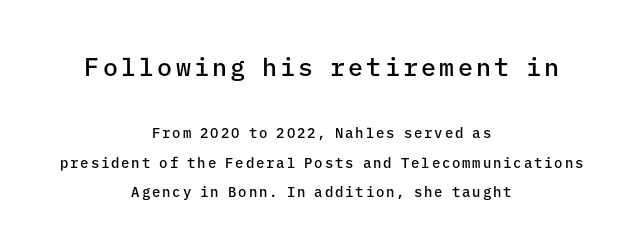
Centered paragraph, ragged on both sides. The block sitting higher on the canvas is the one with enlarged characters. The specimen reads as upright at a glance. A typesetter would call this leading open, well beyond the default.
